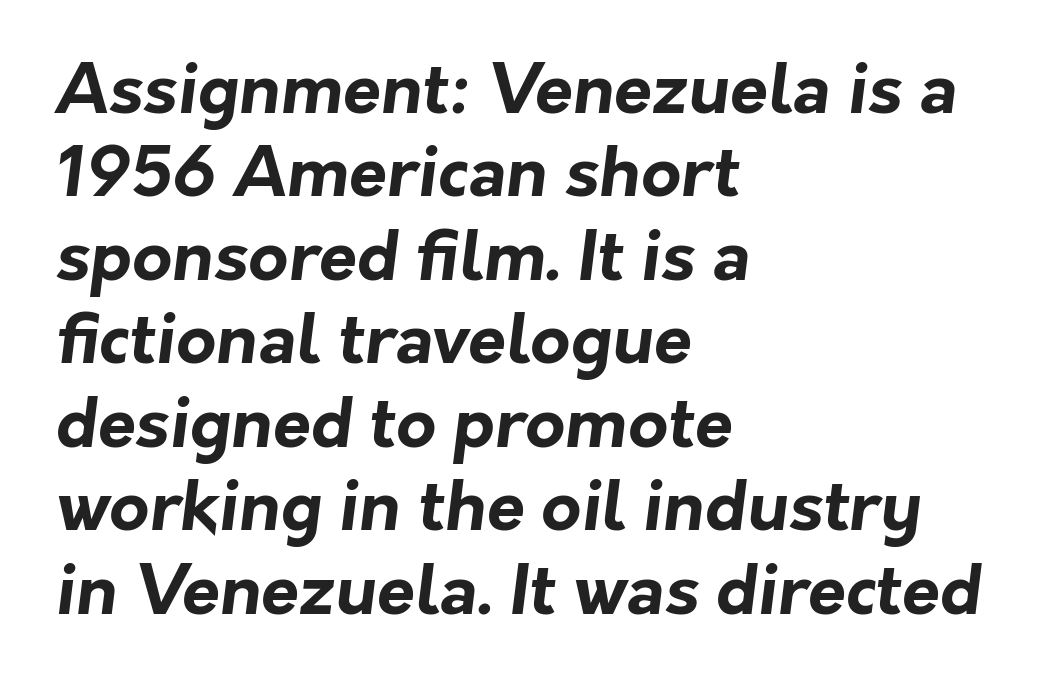
{"serif": "no", "bold": "yes", "weight": "bold", "width": "normal", "stroke_contrast": "low", "x_height": "medium", "monospaced": "no", "underline": "no", "align": "left", "line_spacing_ratio": 1.21, "letter_spacing": "normal", "letter_spacing_em": 0.0, "glyph_px": 69}
